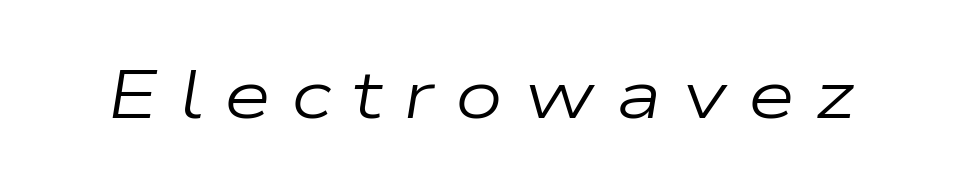
Q: Is the text bold? A: No.
Q: Is the text italic (slanted)? A: Yes, it leans right by about 9 degrees.
Q: Is the text underlined? A: No.
Q: Is the spacing between letters normal or unusually wide? A: Unusually wide.
Q: Width (condensed, normal, or wide)? A: Wide.
Q: Stroke contrast? A: Low.
Q: x-height? A: Medium.
Q: Monospaced? A: No.
